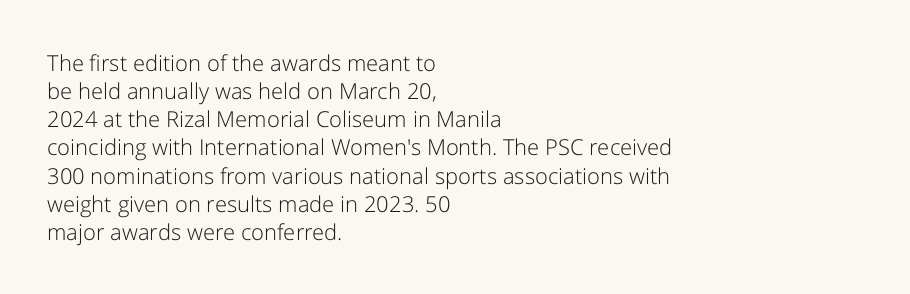
Normally led — the rows are evenly, conventionally spaced. Underlining? Definitely not there. The axis of the letterforms is exactly vertical. The passage is arranged the way most books set body copy — flush left. Default kerning and tracking; the words read as compact shapes.
